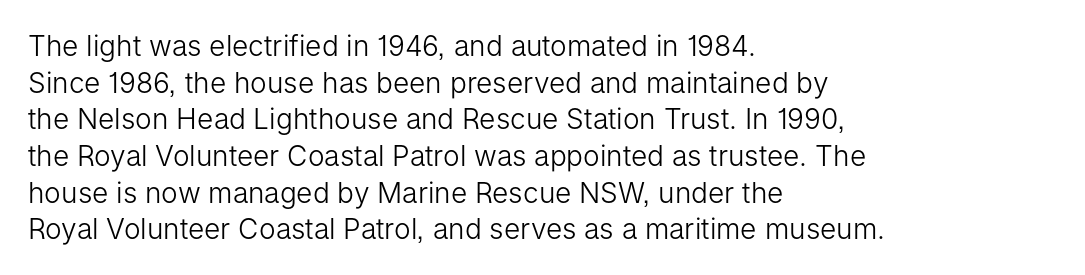
Q: Is the text bold? A: No.
Q: Is the text italic (slanted)? A: No, it is upright.
Q: Is the typeface a serif or a sans-serif typeface? A: Sans-serif.
Q: Is the text underlined? A: No.
Q: How is the paragraph aligned? A: Left-aligned.
Q: Is the spacing between letters normal or unusually wide? A: Normal.
Q: Is the spacing between lines tight, normal or loose? A: Normal.
Q: Width (condensed, normal, or wide)? A: Normal.
Q: Stroke contrast? A: Low.
Q: x-height? A: Medium.
Q: Monospaced? A: No.
